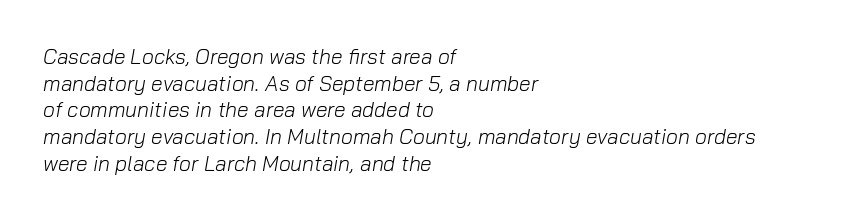
This reads as an unemphasized weight, regular at the heaviest. Characters follow at the spacing the type designer built in. These lines were composed using italics. Each row of text sits above clean, open space. Teacher's note: observe the even left margin — that is flush-left alignment. What's the leading like? Ordinary, nothing unusual.
